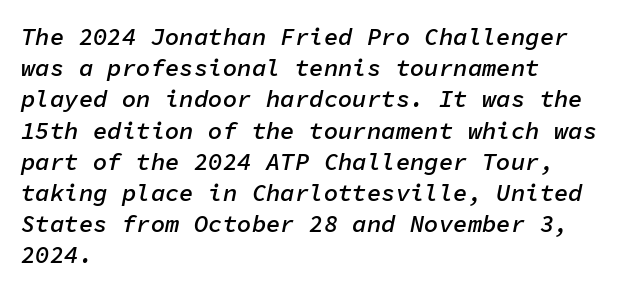
The image shows 24 px text type, italic (leaning right); set left-aligned, normal line spacing (1.3x), normal letter spacing, not underlined.
